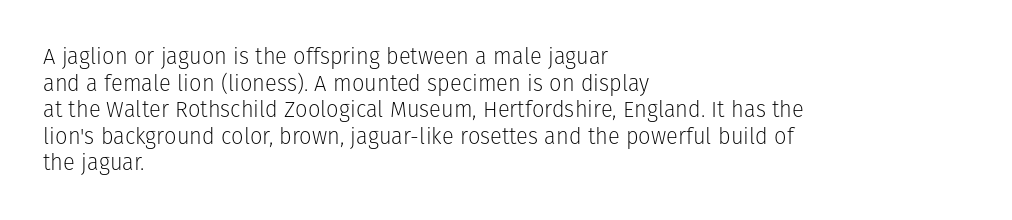
Q: Is the text bold? A: No.
Q: Is the text italic (slanted)? A: No, it is upright.
Q: Is the text underlined? A: No.
Q: How is the paragraph aligned? A: Left-aligned.
Q: Is the spacing between letters normal or unusually wide? A: Normal.
